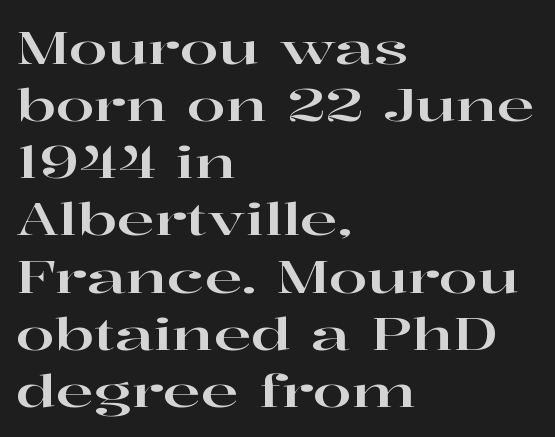
Check under the words: just untouched page. This sample has the flowing, uneven cadence of proportional lettering. The paragraph shown leans on its left margin. No extra tracking has been applied to these lines.
